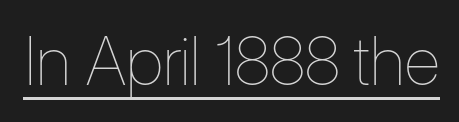
The image shows 67 px thin, condensed type, upright; set normal letter spacing, underlined; low stroke contrast and a medium x-height.
